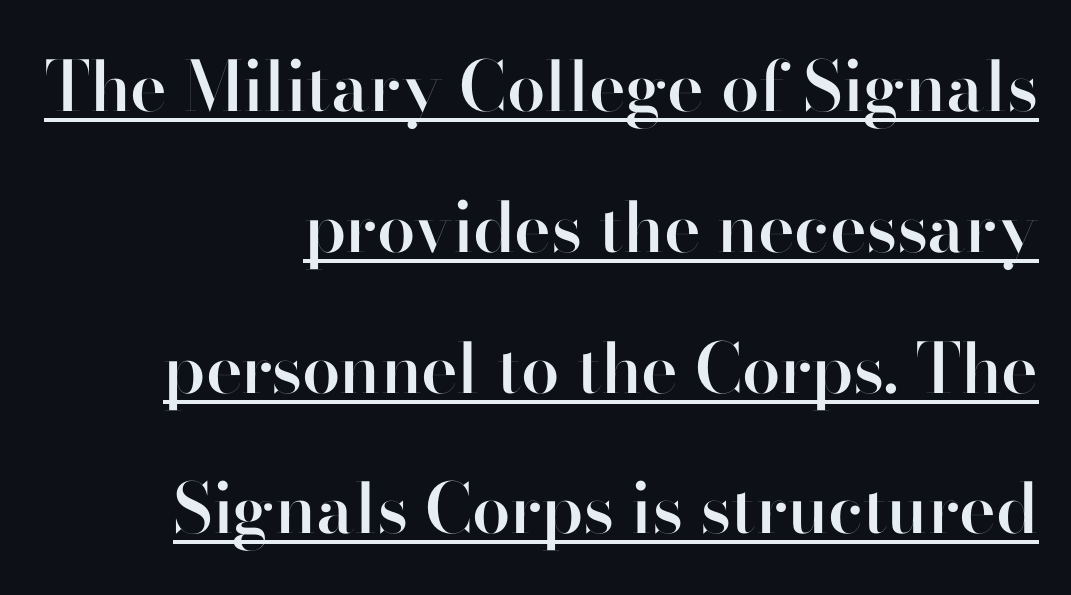
Q: Is the text bold? A: Semi-bold.
Q: Is the text italic (slanted)? A: No, it is upright.
Q: Is the typeface a serif or a sans-serif typeface? A: Sans-serif.
Q: Is the text underlined? A: Yes.
Q: How is the paragraph aligned? A: Right-aligned.
Q: Is the spacing between letters normal or unusually wide? A: Normal.
Q: Is the spacing between lines tight, normal or loose? A: Loose.
Q: Width (condensed, normal, or wide)? A: Normal.
Q: Stroke contrast? A: High.
Q: x-height? A: Small.
Q: Monospaced? A: No.
